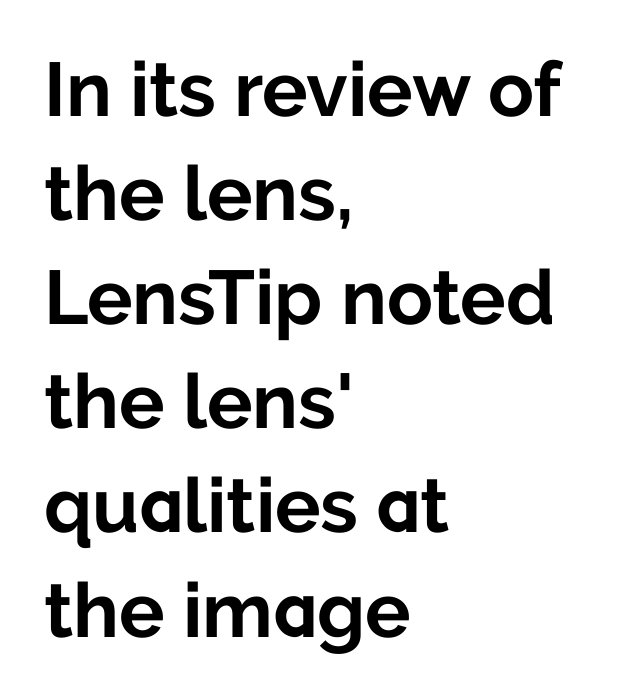
The image shows 76 px bold sans-serif type, upright; set left-aligned, normal line spacing (1.37x), normal letter spacing, not underlined; low stroke contrast and a medium x-height.
